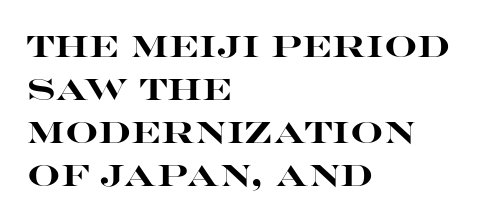
The image shows 29 px heavy, wide type, upright; set left-aligned, normal line spacing (1.48x), normal letter spacing, not underlined; high stroke contrast and a large x-height.
